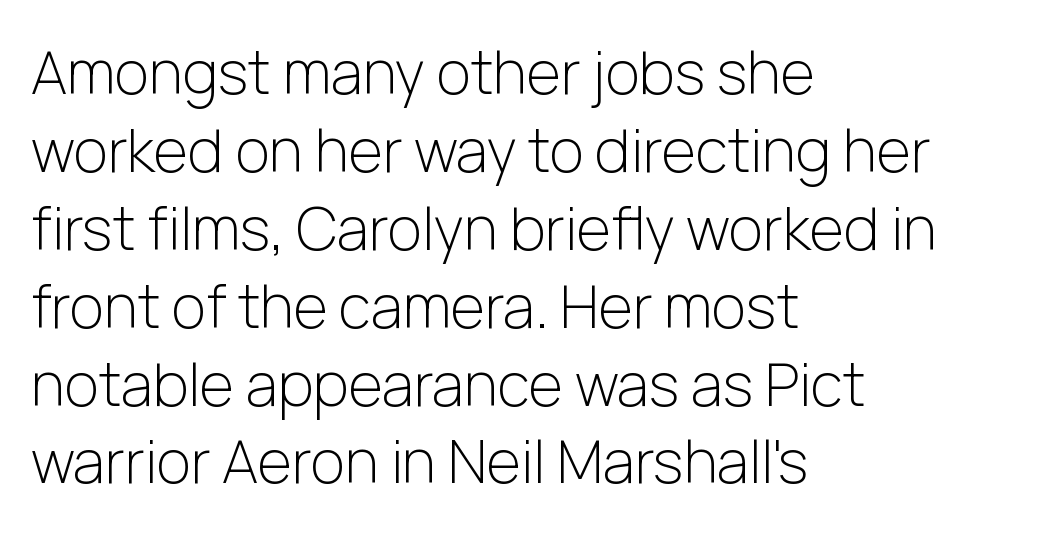
Q: Is the text bold? A: No.
Q: Is the text italic (slanted)? A: No, it is upright.
Q: Is the typeface a serif or a sans-serif typeface? A: Sans-serif.
Q: Is the text underlined? A: No.
Q: How is the paragraph aligned? A: Left-aligned.
Q: Is the spacing between letters normal or unusually wide? A: Normal.
Q: Is the spacing between lines tight, normal or loose? A: Normal.
Q: Width (condensed, normal, or wide)? A: Normal.
Q: Stroke contrast? A: Low.
Q: x-height? A: Medium.
Q: Monospaced? A: No.
